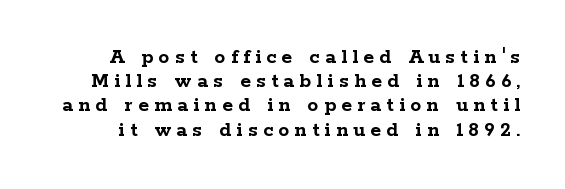
Q: Is the text bold? A: Yes.
Q: Is the text italic (slanted)? A: No, it is upright.
Q: Is the text underlined? A: No.
Q: Is the spacing between letters normal or unusually wide? A: Unusually wide.
Q: Is the spacing between lines tight, normal or loose? A: Tight.
